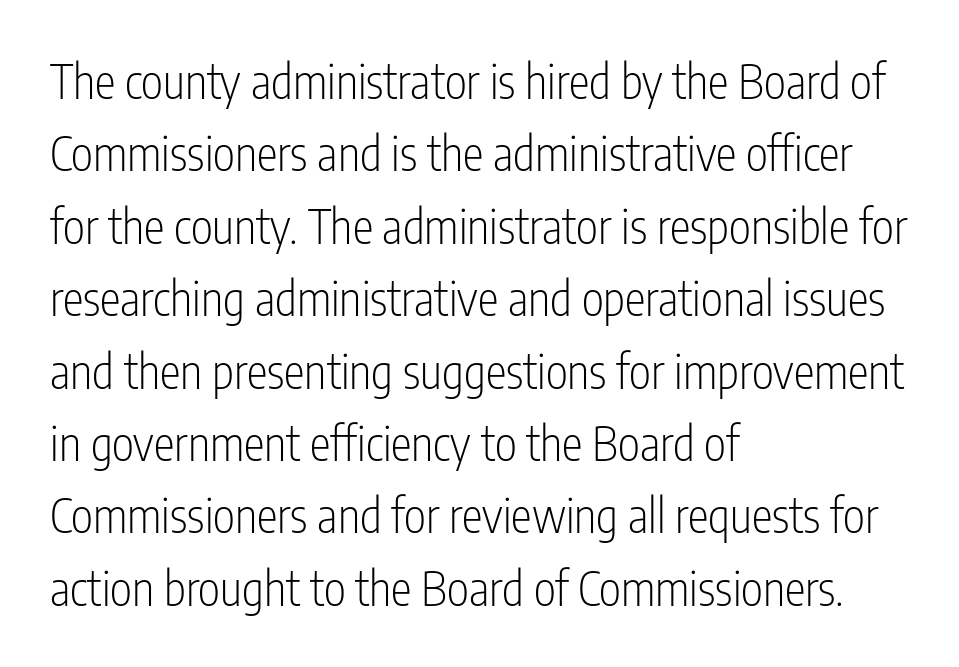
{"serif": "no", "italic": "no", "bold": "no", "weight": "light", "width": "condensed", "stroke_contrast": "low", "x_height": "medium", "monospaced": "no", "underline": "no", "align": "left", "line_spacing": "normal", "line_spacing_ratio": 1.54, "letter_spacing": "normal", "letter_spacing_em": 0.0, "glyph_px": 47}
